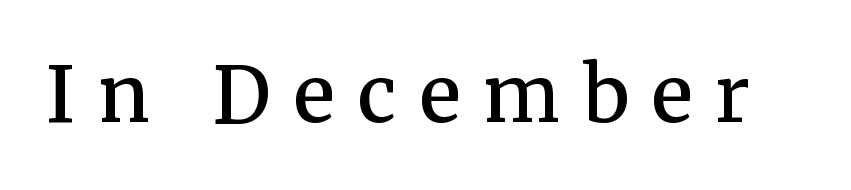
{"serif": "yes", "italic": "no", "bold": "semi", "weight": "semibold", "width": "normal", "stroke_contrast": "medium", "x_height": "medium", "monospaced": "no", "underline": "no", "letter_spacing": "wide", "letter_spacing_em": 0.3, "glyph_px": 77}
